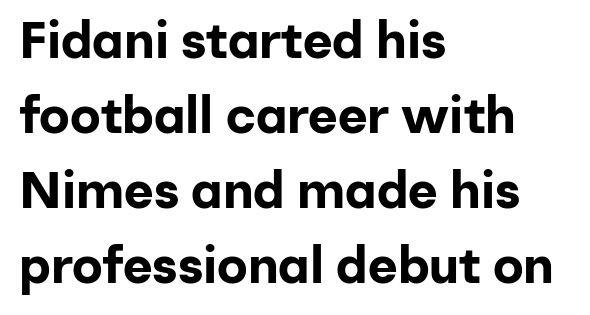
The image shows 51 px bold sans-serif type, upright; set left-aligned, normal line spacing (1.47x), normal letter spacing, not underlined; low stroke contrast and a medium x-height.
